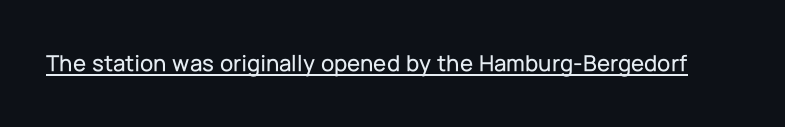
{"italic": "no", "underline": "yes", "letter_spacing": "normal", "letter_spacing_em": 0.0, "glyph_px": 24}
